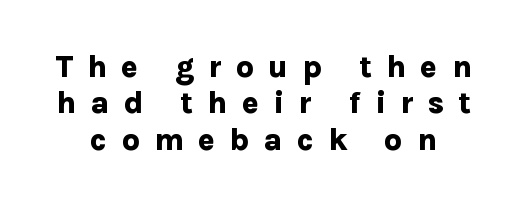
{"serif": "no", "italic": "no", "bold": "yes", "weight": "bold", "width": "normal", "stroke_contrast": "low", "x_height": "medium", "monospaced": "no", "underline": "no", "line_spacing_ratio": 1.17, "letter_spacing": "wide", "letter_spacing_em": 0.46, "glyph_px": 31}
